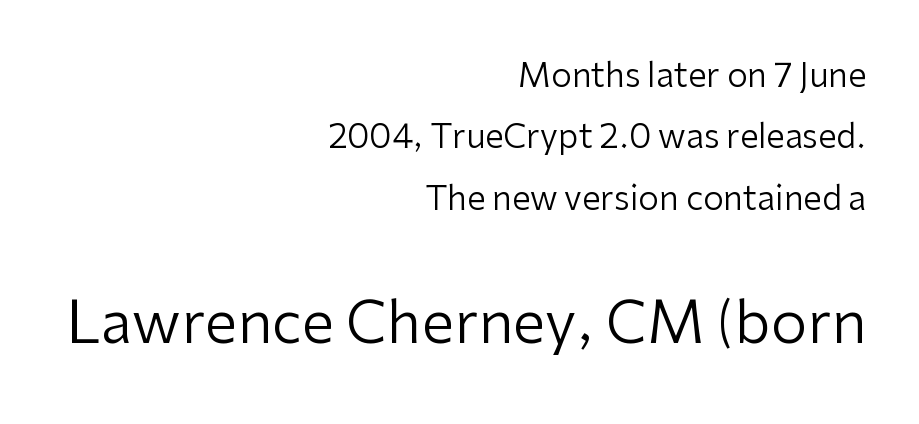
The letters look calm and open, with moderate or lighter stems. Designer's note — italics off, roman on. The glyphs in this specimen are sans serif. Think of a printed novel: that variable character pitch is what you see here.
